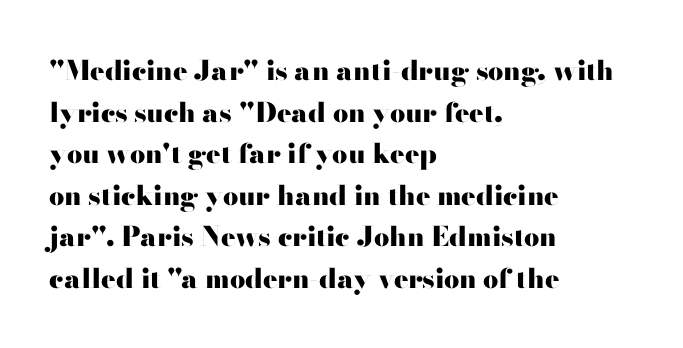
Q: Is the text bold? A: Yes.
Q: Is the text italic (slanted)? A: No, it is upright.
Q: Is the text underlined? A: No.
Q: How is the paragraph aligned? A: Left-aligned.
Q: Is the spacing between letters normal or unusually wide? A: Normal.
Q: Is the spacing between lines tight, normal or loose? A: Normal.
